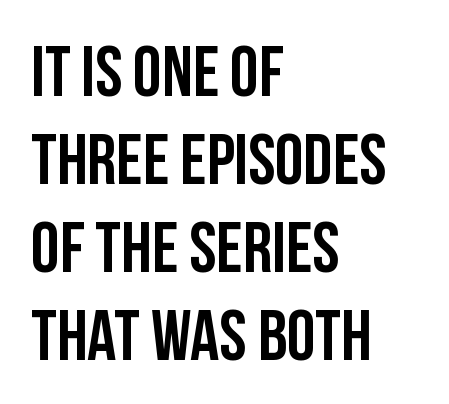
Character widths vary here, with narrow letters taking less room than wide ones. Words float on clear page, feet unadorned. The face used here is a sans, in the tradition of grotesques and geometrics. The tracking reads as untouched default to a designer's eye. Each line starts at the same left margin while the right side varies. The lettering stays uniformly vertical, giving the passage a roman look.
